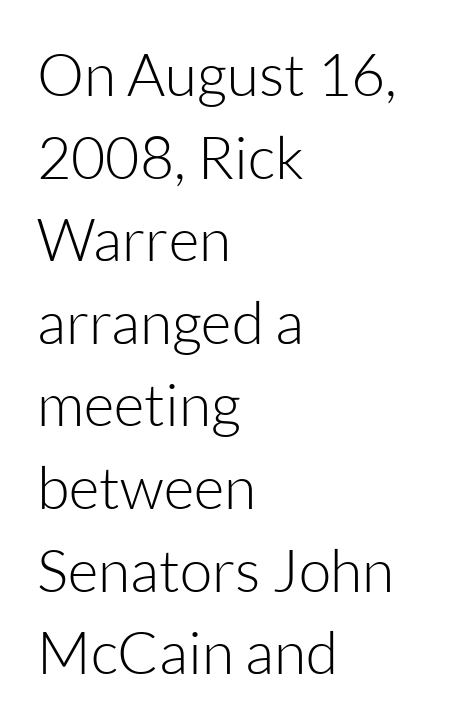
Honestly, there is no underline to notice here at all. The letterforms sit shoulder to shoulder at normal distance. Is this a heavy cut? Hardly; it is regular or lighter. Posture: upright roman. Proportional: the letters do not fall into vertical columns.
